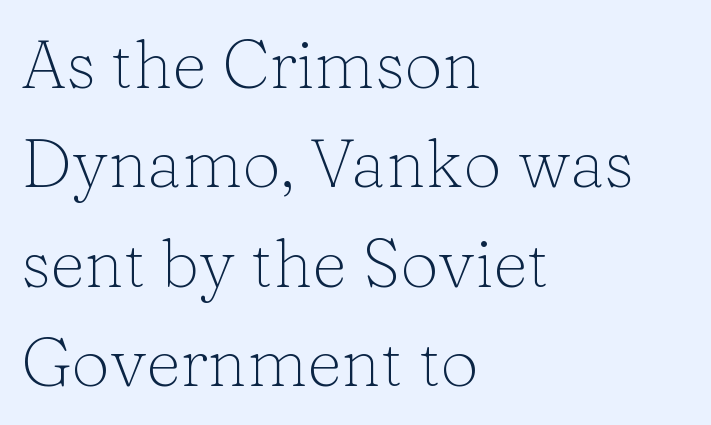
Q: Is the text bold? A: No.
Q: Is the text italic (slanted)? A: No, it is upright.
Q: Is the typeface a serif or a sans-serif typeface? A: Serif.
Q: Is the text underlined? A: No.
Q: How is the paragraph aligned? A: Left-aligned.
Q: Is the spacing between letters normal or unusually wide? A: Normal.
Q: Is the spacing between lines tight, normal or loose? A: Normal.
Q: Width (condensed, normal, or wide)? A: Normal.
Q: Stroke contrast? A: Low.
Q: x-height? A: Medium.
Q: Monospaced? A: No.
